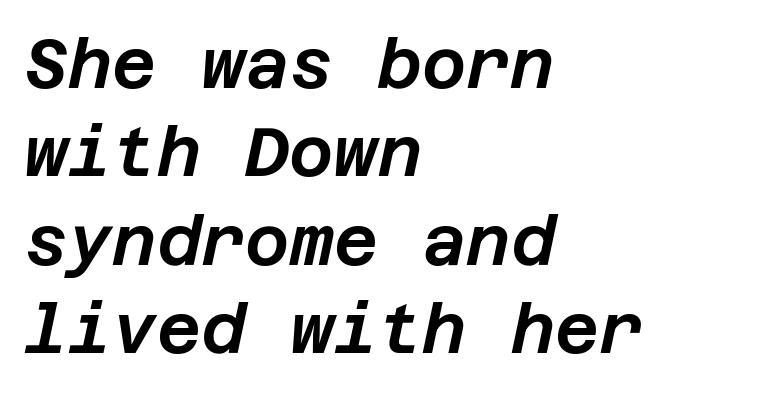
Quick note: italic. What stands out about the letter spacing? Nothing — it is the standard amount. Horizontal bands of white between lines are of average thickness. Rule under the text: the space is simply empty.
